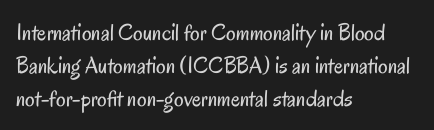
{"italic": "no", "bold": "no", "underline": "no", "align": "left", "line_spacing": "normal", "line_spacing_ratio": 1.37, "letter_spacing": "normal", "letter_spacing_em": 0.0, "glyph_px": 24}
